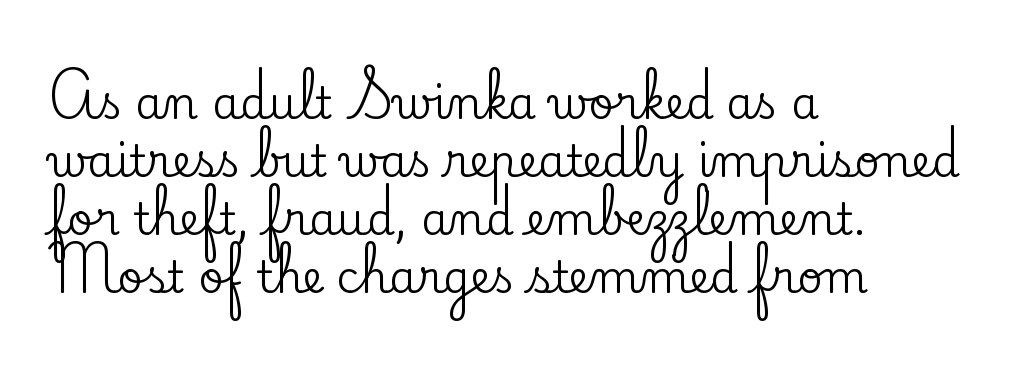
The zone under the glyphs is completely vacant. The paragraph has a hard left edge and a soft right edge. The type sits square on the baseline with zero lean. Regular leading.
